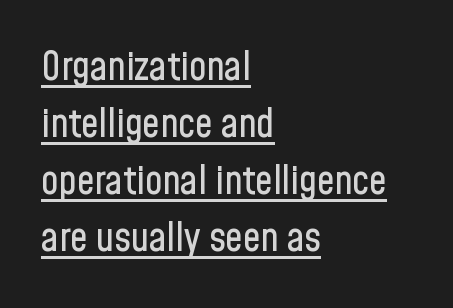
{"serif": "no", "italic": "no", "width": "condensed", "stroke_contrast": "low", "x_height": "medium", "monospaced": "no", "underline": "yes", "align": "left", "line_spacing": "normal", "line_spacing_ratio": 1.46, "letter_spacing": "normal", "letter_spacing_em": 0.0, "glyph_px": 39}
